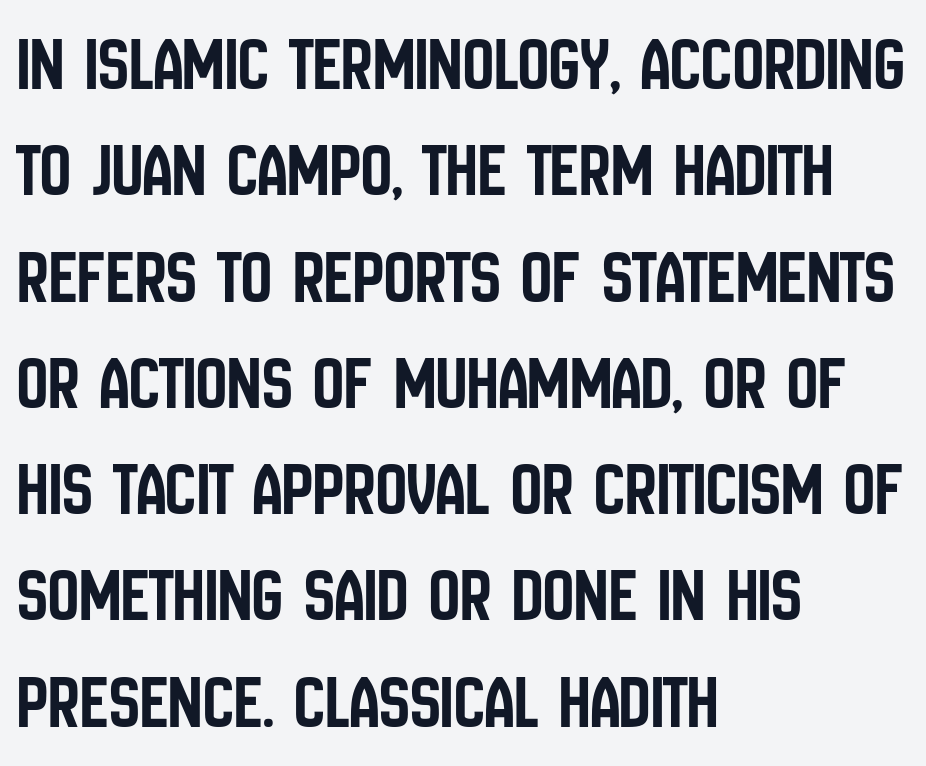
The image shows 77 px condensed sans-serif type, upright; set left-aligned, normal line spacing (1.38x), normal letter spacing, not underlined; low stroke contrast and a large x-height.
